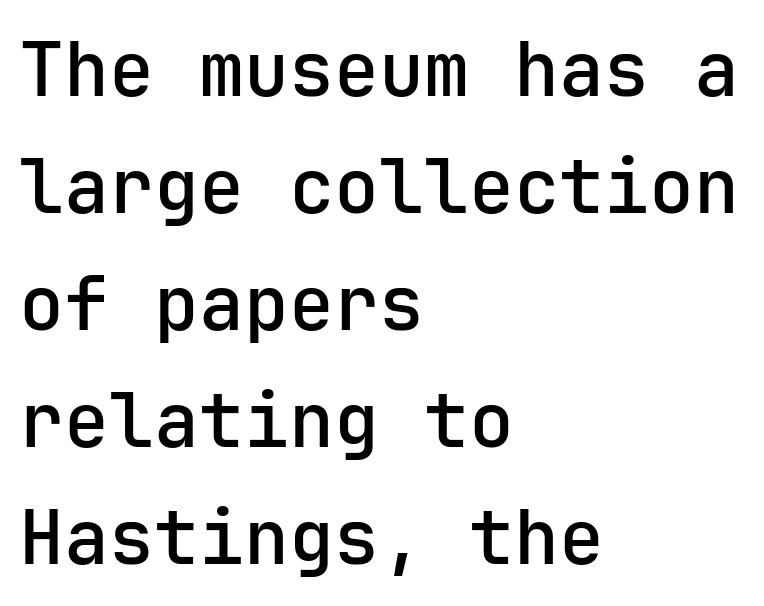
Q: Is the text bold? A: Semi-bold.
Q: Is the text italic (slanted)? A: No, it is upright.
Q: Is the typeface a serif or a sans-serif typeface? A: Sans-serif.
Q: Is the text underlined? A: No.
Q: How is the paragraph aligned? A: Left-aligned.
Q: Is the spacing between letters normal or unusually wide? A: Normal.
Q: Is the spacing between lines tight, normal or loose? A: Normal.
Q: Width (condensed, normal, or wide)? A: Normal.
Q: Stroke contrast? A: Low.
Q: x-height? A: Medium.
